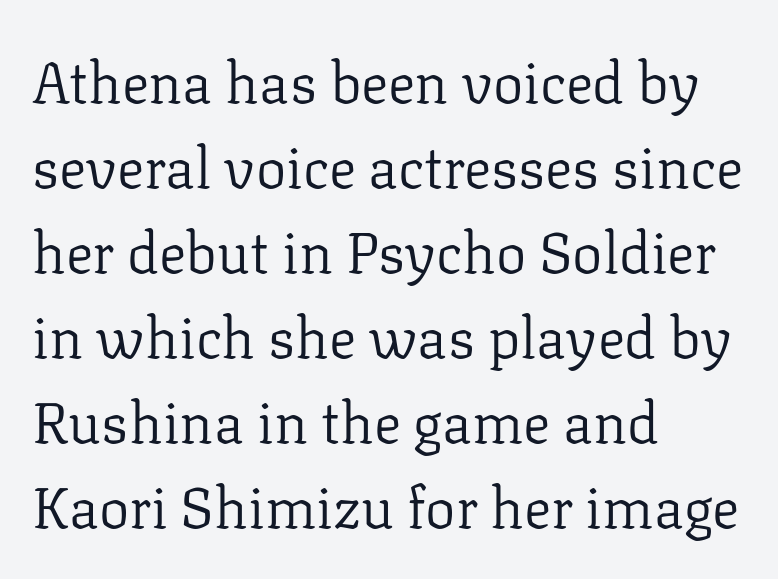
The image shows 57 px regular-weight serif type, upright; set left-aligned, normal line spacing (1.49x), normal letter spacing, not underlined; low stroke contrast and a medium x-height.
